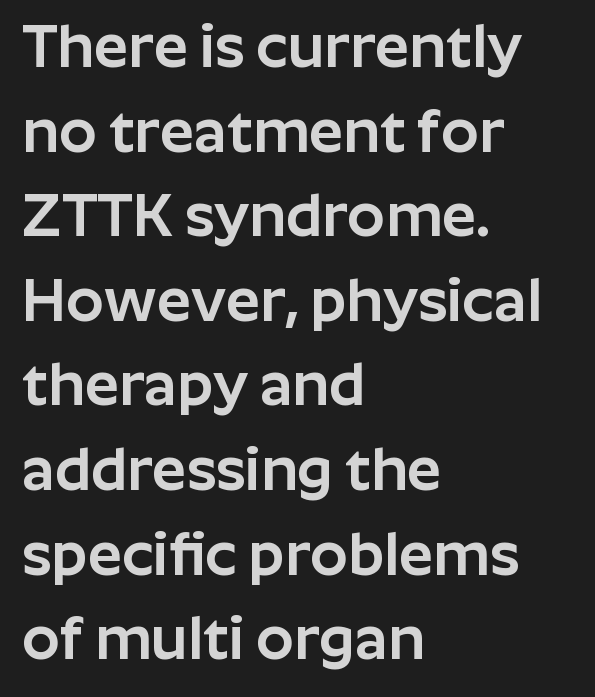
{"serif": "no", "italic": "no", "width": "normal", "stroke_contrast": "low", "x_height": "medium", "monospaced": "no", "underline": "no", "align": "left", "line_spacing": "normal", "line_spacing_ratio": 1.41, "letter_spacing": "normal", "letter_spacing_em": 0.0, "glyph_px": 60}
